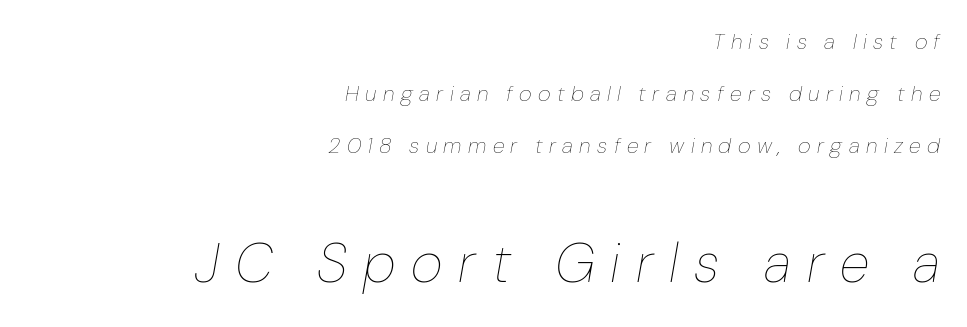
Varying glyph widths throughout — classic text-font behaviour. The whole block is typeset with a tilt. Quick note: underline off. Leftover space on each line is placed entirely before the opening word. The emphasis by scale lands on block number two, below.
